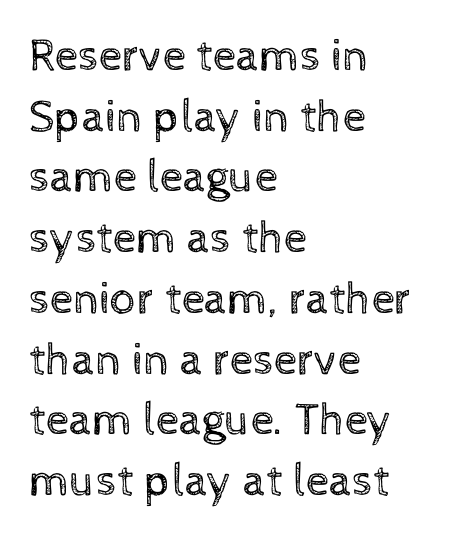
Letters have the restrained weight of plain body copy at most. Italic: no, the glyphs are upright roman. The string is rendered with underlining switched off. Each letter keeps its own natural width here, so spacing adapts to shape. A student would call this left alignment; a typographer would say flush left, rag right. Each new line begins a customary step beneath the previous one.
